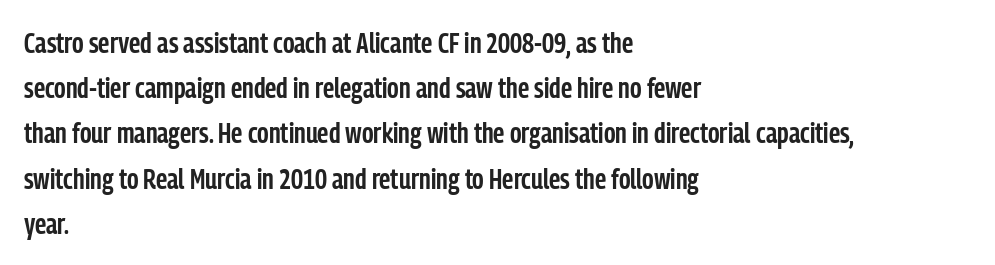
{"serif": "no", "italic": "no", "bold": "semi", "weight": "semibold", "width": "condensed", "stroke_contrast": "low", "x_height": "medium", "monospaced": "no", "underline": "no", "align": "left", "line_spacing": "normal", "line_spacing_ratio": 1.56, "letter_spacing": "normal", "letter_spacing_em": 0.0, "glyph_px": 29}
